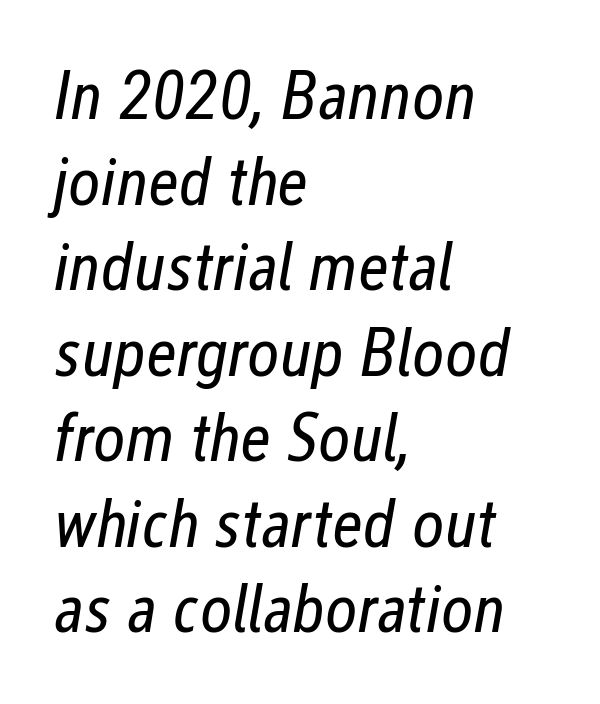
Typeset ragged right — the left edge is the straight one. Here the glyphs are tracked normally, forming tight word shapes. Letters have the restrained weight of plain body copy at most. The specimen omits any rule beneath the text block's lines. Think of a printed novel: that variable character pitch is what you see here.
